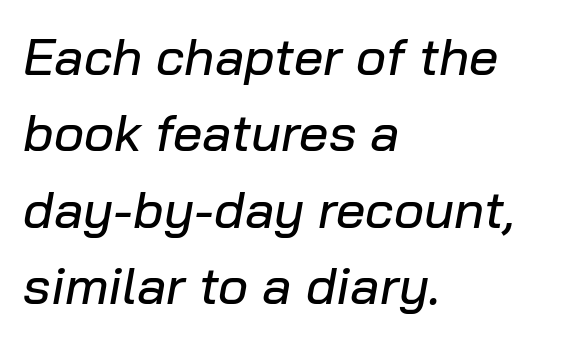
{"italic": "yes", "lean": "right", "slant_degrees": 10, "width": "normal", "stroke_contrast": "low", "x_height": "medium", "monospaced": "no", "underline": "no", "align": "left", "line_spacing": "normal", "line_spacing_ratio": 1.47, "letter_spacing": "normal", "letter_spacing_em": 0.0, "glyph_px": 52}
